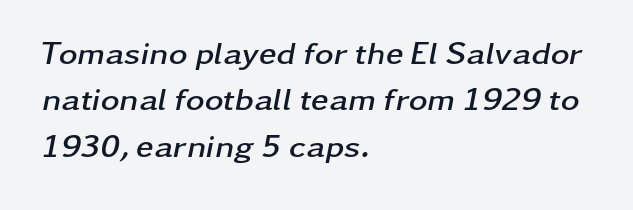
The image shows 32 px semibold, wide type, italic (leaning right); set left-aligned, normal line spacing (1.45x), normal letter spacing, not underlined; low stroke contrast and a medium x-height.
